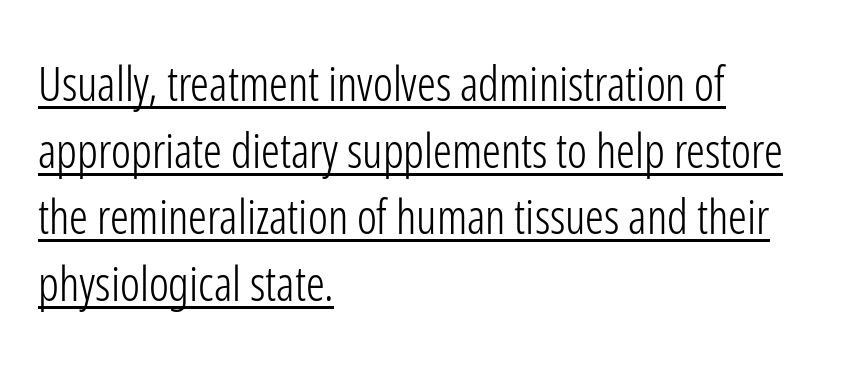
Does the leading feel generous? No, just average. Quick note: underline on. Nothing unusual about the tracking: characters are spaced as the font intends. This sample uses an upright cut, with every glyph sitting square on the baseline. The letters advance in unequal steps, a hallmark of proportional type.
